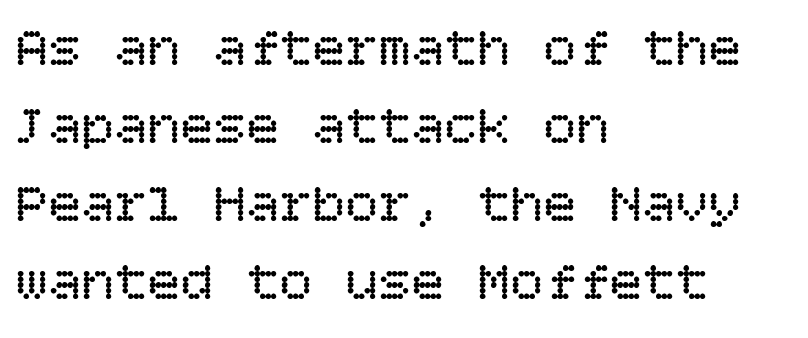
The image shows 55 px regular-weight type, upright; set left-aligned, normal line spacing (1.42x), normal letter spacing, not underlined; low stroke contrast and a large x-height.
